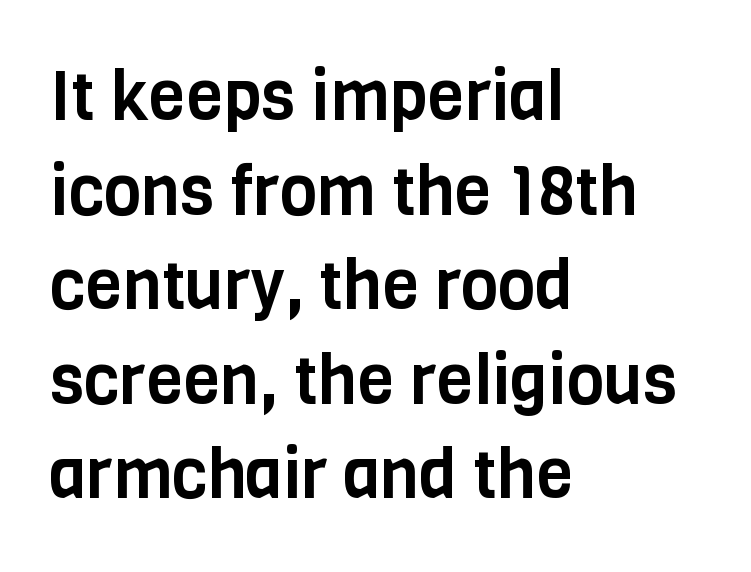
The image shows 68 px condensed sans-serif type, upright; set left-aligned, normal line spacing (1.39x), normal letter spacing, not underlined; low stroke contrast and a large x-height.
